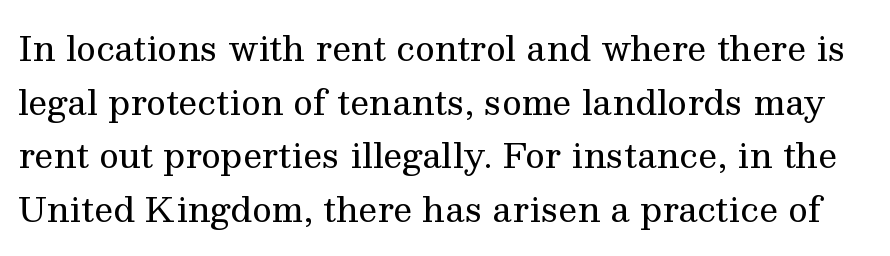
The image shows 34 px regular-weight serif type, upright; set normal line spacing (1.58x), normal letter spacing, not underlined; medium stroke contrast and a medium x-height.
